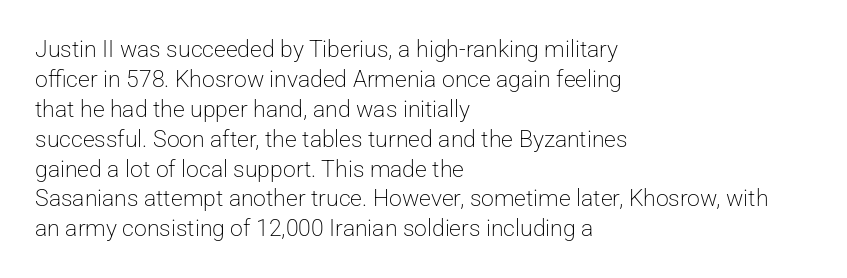
{"italic": "no", "bold": "no", "underline": "no", "align": "left", "line_spacing": "normal", "line_spacing_ratio": 1.3, "letter_spacing": "normal", "letter_spacing_em": 0.0, "glyph_px": 23}
